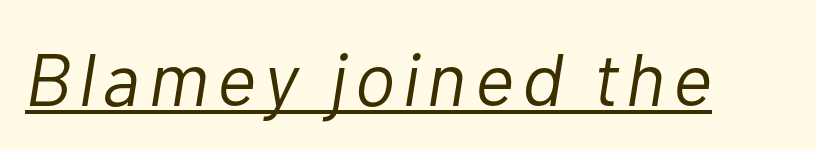
{"italic": "yes", "lean": "right", "slant_degrees": 10, "bold": "no", "weight": "light", "width": "normal", "stroke_contrast": "low", "x_height": "medium", "monospaced": "no", "underline": "yes", "glyph_px": 75}
